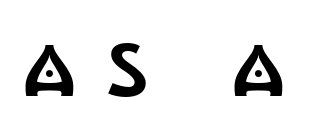
Is this a sans? Yes — the strokes have no serifs. Substantial extra tracking has been applied to these lines. Does the lettering tilt? It doesn't — this is upright. Nobody drew a line under any word here.
